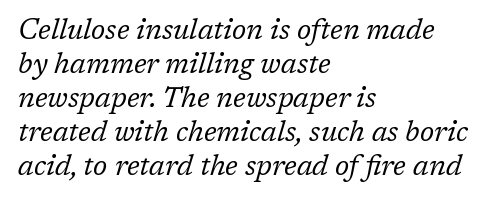
Q: Is the text bold? A: No.
Q: Is the text italic (slanted)? A: Yes, it leans right by about 17 degrees.
Q: Is the typeface a serif or a sans-serif typeface? A: Serif.
Q: Is the text underlined? A: No.
Q: How is the paragraph aligned? A: Left-aligned.
Q: Is the spacing between letters normal or unusually wide? A: Normal.
Q: Width (condensed, normal, or wide)? A: Normal.
Q: Stroke contrast? A: Low.
Q: x-height? A: Medium.
Q: Monospaced? A: No.
